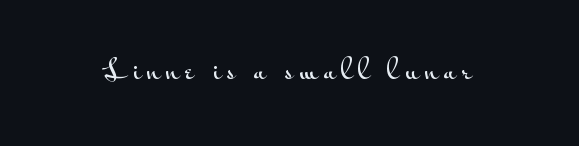
Q: Is the text underlined? A: No.
Q: Is the spacing between letters normal or unusually wide? A: Unusually wide.
